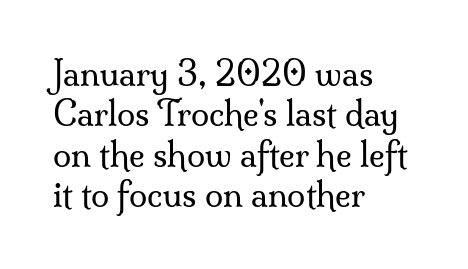
{"serif": "yes", "italic": "no", "bold": "no", "weight": "regular", "width": "normal", "stroke_contrast": "medium", "x_height": "small", "monospaced": "no", "underline": "no", "align": "left", "line_spacing_ratio": 1.22, "letter_spacing": "normal", "letter_spacing_em": 0.0, "glyph_px": 33}
